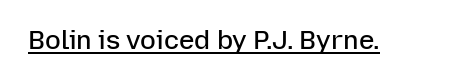
{"italic": "no", "bold": "semi", "underline": "yes", "letter_spacing": "normal", "letter_spacing_em": 0.0, "glyph_px": 26}
